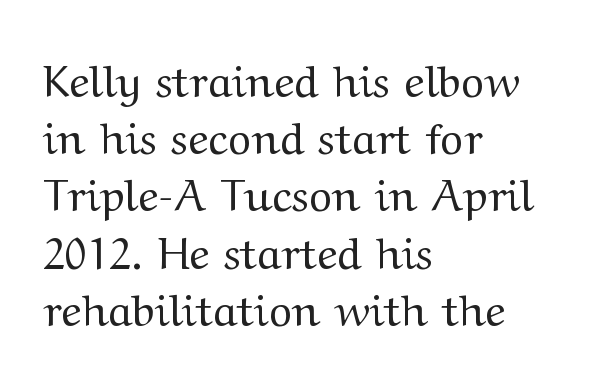
Q: Is the text bold? A: No.
Q: Is the text italic (slanted)? A: No, it is upright.
Q: Is the typeface a serif or a sans-serif typeface? A: Serif.
Q: Is the text underlined? A: No.
Q: How is the paragraph aligned? A: Left-aligned.
Q: Is the spacing between letters normal or unusually wide? A: Normal.
Q: Is the spacing between lines tight, normal or loose? A: Normal.
Q: Width (condensed, normal, or wide)? A: Wide.
Q: Stroke contrast? A: Medium.
Q: x-height? A: Medium.
Q: Monospaced? A: No.
